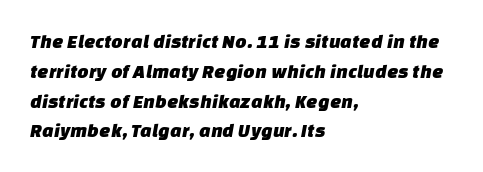
These lines are set flush left with a ragged right edge. The tracking reads as untouched default to a designer's eye. A typesetter would call this leading conventional body-copy spacing. This rendering features lettering with no underline.
